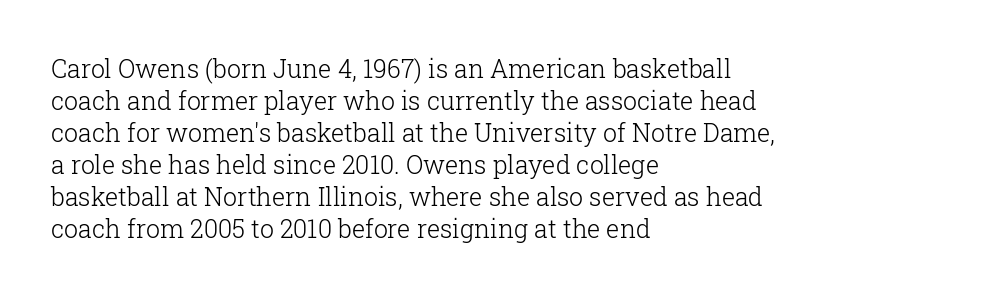
The image shows 25 px text type, upright; set left-aligned, normal line spacing (1.28x), normal letter spacing, not underlined.
